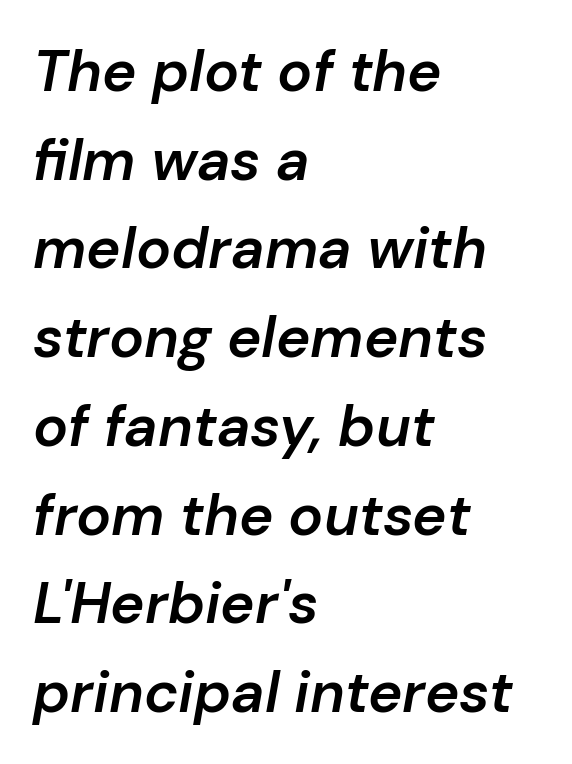
Casual observation: everything's shoved over to the left. Quick note: underline off. The specimen reads as italic at a glance. Notice the strokes are somewhat thickened but not fully heavy: this is a semibold. Is this a fixed-width face? No — the glyphs have proportional, varying widths.
